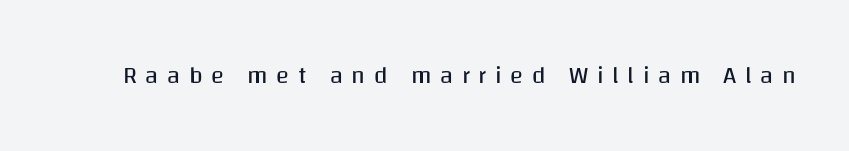
{"italic": "no", "bold": "no", "underline": "no", "letter_spacing": "wide", "letter_spacing_em": 0.36, "glyph_px": 24}
